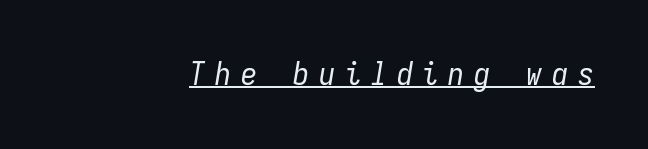
The text carries the slant typical of an italic or oblique font. Each line ends at the same right margin while the left side varies. This reads as an unemphasized weight, regular at the heaviest. You can see a thin bar hugging the bottom of the glyphs. This rendering widens character spacing well past its baseline value.
